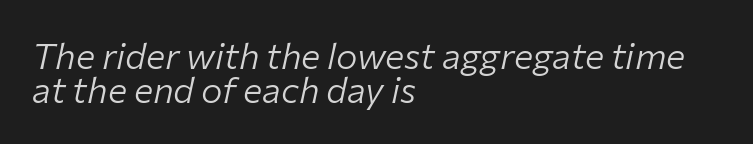
The image shows 36 px light type, italic (leaning right); set left-aligned, tight line spacing (0.95x), normal letter spacing, not underlined; low stroke contrast and a medium x-height.
